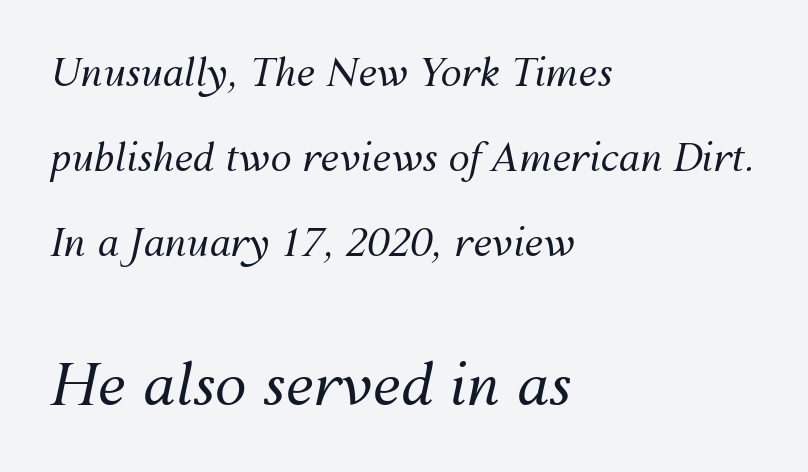
Q: Is the text bold? A: No.
Q: Is the text italic (slanted)? A: Yes, it leans right by about 12 degrees.
Q: Is the text underlined? A: No.
Q: How is the paragraph aligned? A: Left-aligned.
Q: Is the spacing between letters normal or unusually wide? A: Normal.
Q: Is the spacing between lines tight, normal or loose? A: Loose.
Q: Which block of text is set in a larger size, the first (top) or the second (bottom)? A: The second (bottom) one.
Q: Width (condensed, normal, or wide)? A: Normal.
Q: Stroke contrast? A: Medium.
Q: x-height? A: Medium.
Q: Monospaced? A: No.
